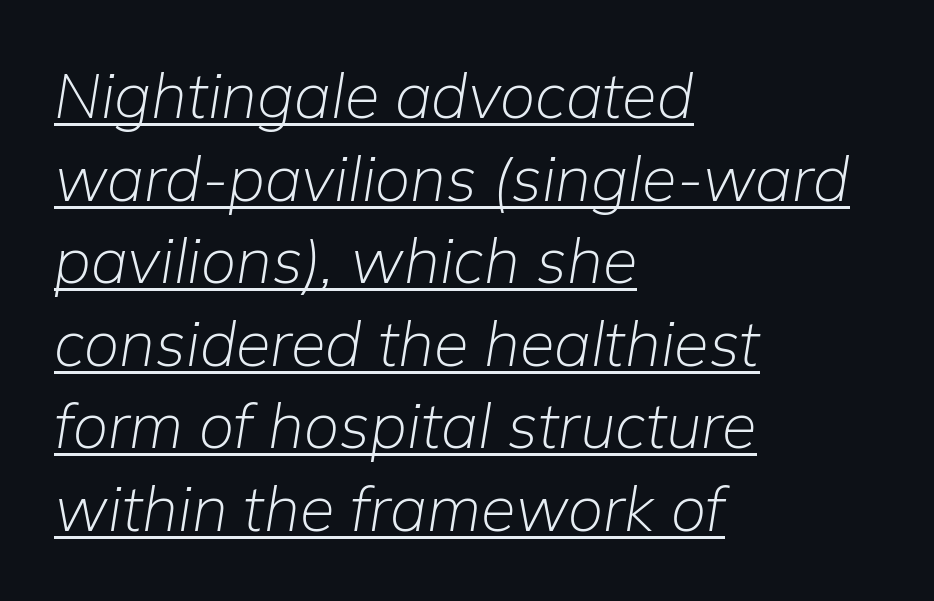
{"italic": "yes", "lean": "right", "slant_degrees": 9, "bold": "no", "weight": "light", "width": "normal", "stroke_contrast": "low", "x_height": "medium", "monospaced": "no", "underline": "yes", "align": "left", "line_spacing": "normal", "line_spacing_ratio": 1.31, "letter_spacing": "normal", "letter_spacing_em": 0.0, "glyph_px": 63}
